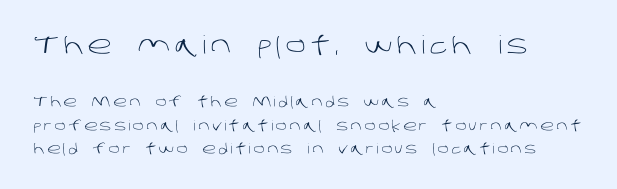
Q: Is the text bold? A: No.
Q: Is the text underlined? A: No.
Q: How is the paragraph aligned? A: Left-aligned.
Q: Is the spacing between lines tight, normal or loose? A: Normal.
Q: Which block of text is set in a larger size, the first (top) or the second (bottom)? A: The first (top) one.
